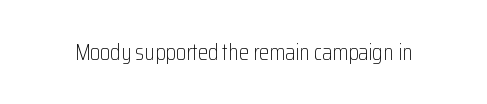
Q: Is the text bold? A: No.
Q: Is the text italic (slanted)? A: No, it is upright.
Q: Is the text underlined? A: No.
Q: Is the spacing between letters normal or unusually wide? A: Normal.
